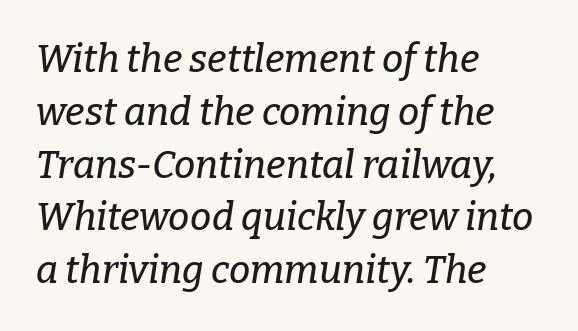
{"serif": "yes", "italic": "yes", "lean": "right", "slant_degrees": 9, "width": "normal", "stroke_contrast": "low", "x_height": "medium", "monospaced": "no", "underline": "no", "align": "left", "line_spacing": "normal", "line_spacing_ratio": 1.39, "letter_spacing": "normal", "letter_spacing_em": 0.0, "glyph_px": 38}
